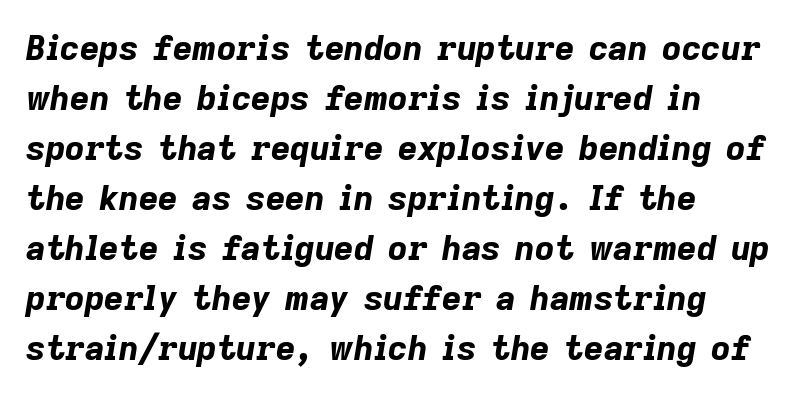
On the weight axis this lands at bold, roughly 700. This rendering features lettering with no underline. Horizontal bands of white between lines are of average thickness. Horizontal alignment here is leftward, the default for most running prose. Is the letter spacing exaggerated? No — it looks like the ordinary default. Notice how the stems are inclined rather than vertical — that's the hallmark of italics.
